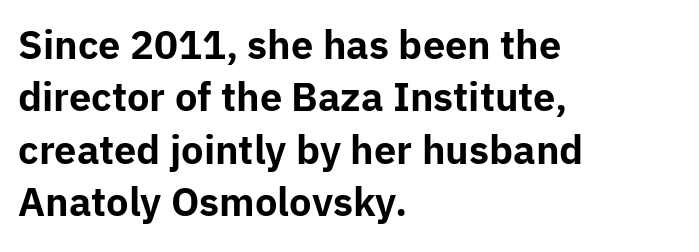
The image shows 38 px bold sans-serif type, upright; set left-aligned, normal line spacing (1.38x), normal letter spacing, not underlined; low stroke contrast and a medium x-height.
